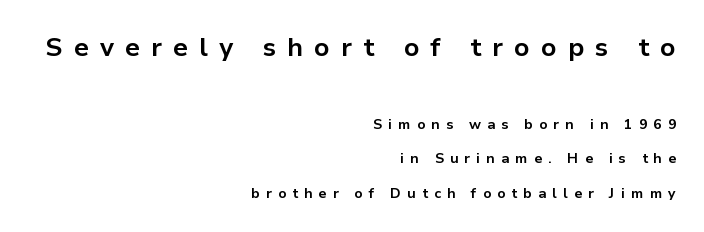
The image shows 26 px bold type, upright; set right-aligned, loose line spacing (2.49x), unusually wide letter spacing (+0.43 em), not underlined; the first (top) block is 1.86x larger.
